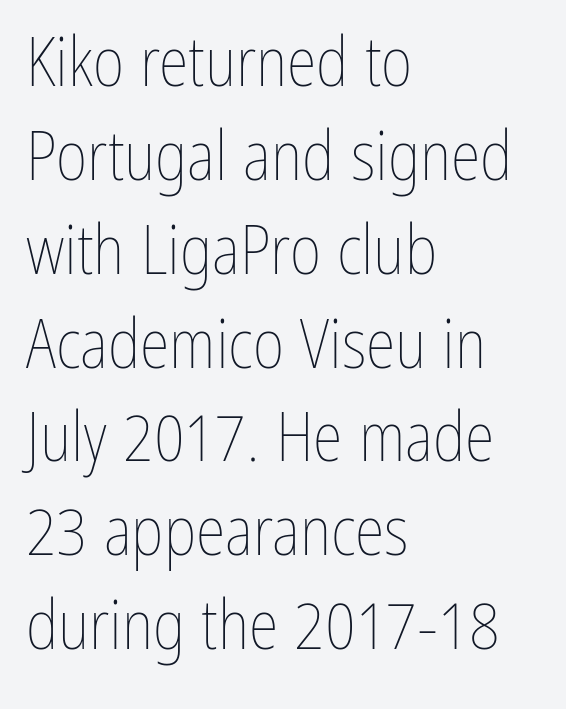
{"italic": "no", "bold": "no", "weight": "thin", "width": "condensed", "stroke_contrast": "low", "x_height": "medium", "monospaced": "no", "underline": "no", "align": "left", "line_spacing": "normal", "line_spacing_ratio": 1.38, "letter_spacing": "normal", "letter_spacing_em": 0.0, "glyph_px": 68}
